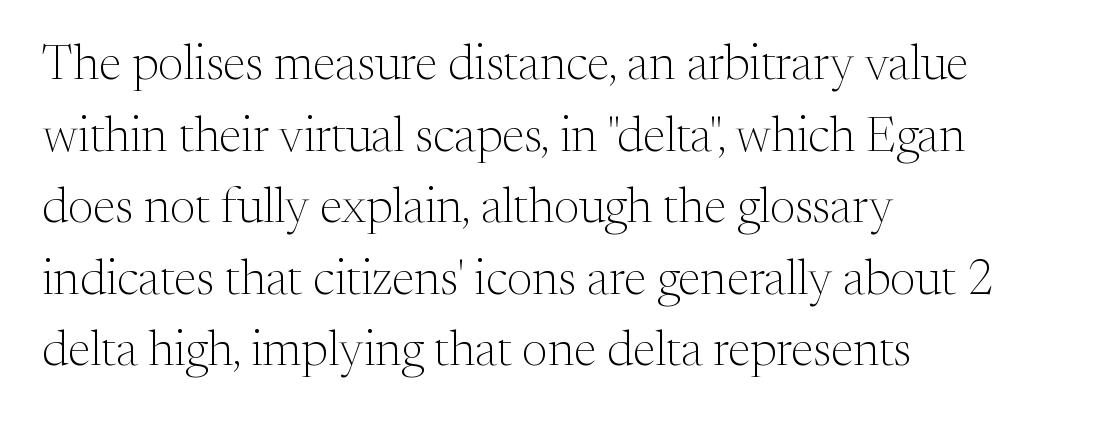
{"serif": "yes", "italic": "no", "bold": "no", "weight": "light", "width": "normal", "stroke_contrast": "medium", "x_height": "medium", "monospaced": "no", "underline": "no", "align": "left", "line_spacing": "normal", "line_spacing_ratio": 1.46, "letter_spacing": "normal", "letter_spacing_em": 0.0, "glyph_px": 49}
